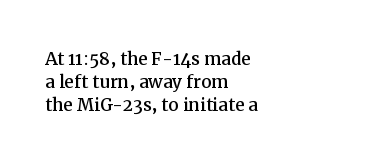
The image shows 23 px text type, upright; set left-aligned, tight line spacing (1.0x), normal letter spacing, not underlined.
